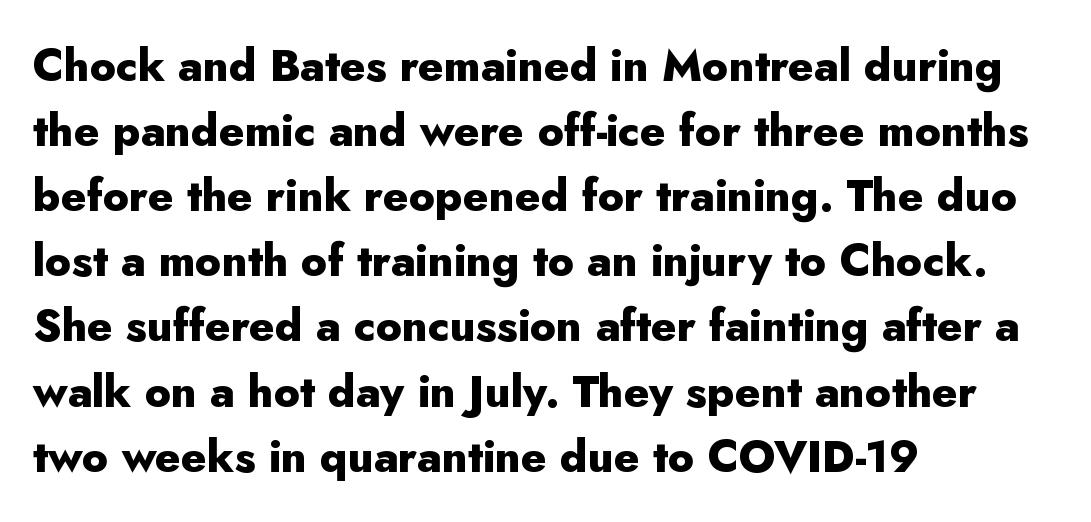
As a designer I'd log this as weight 700, bold. Words appear dense and cohesive because spacing is normal. Italic? Not at all — the glyphs are vertical. I'd call this a sans setting — the letters go barefoot. Does the leading feel generous? No, just average. Varying glyph widths throughout — classic text-font behaviour.
